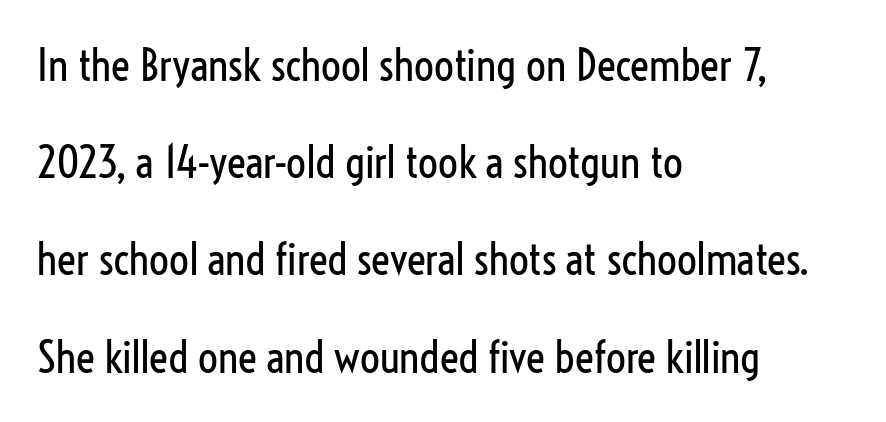
Q: Is the text bold? A: No.
Q: Is the text italic (slanted)? A: No, it is upright.
Q: Is the typeface a serif or a sans-serif typeface? A: Sans-serif.
Q: Is the text underlined? A: No.
Q: How is the paragraph aligned? A: Left-aligned.
Q: Is the spacing between letters normal or unusually wide? A: Normal.
Q: Is the spacing between lines tight, normal or loose? A: Loose.
Q: Width (condensed, normal, or wide)? A: Condensed.
Q: Stroke contrast? A: Low.
Q: x-height? A: Medium.
Q: Monospaced? A: No.
